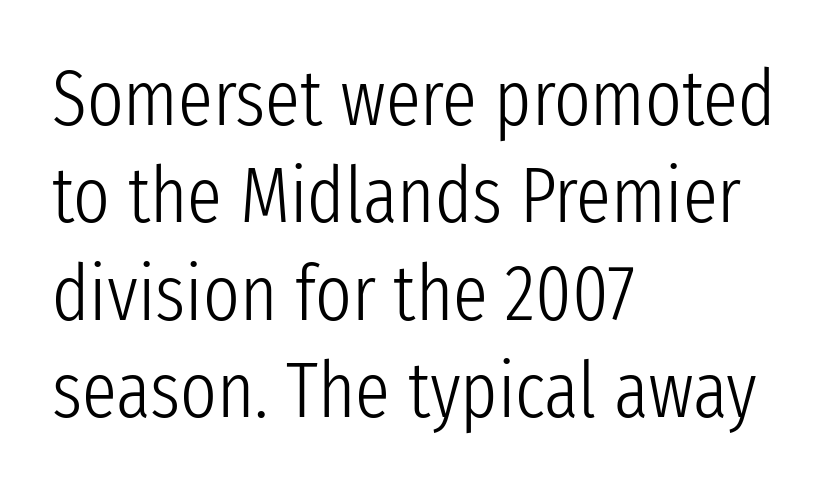
The image shows 78 px light, condensed sans-serif type, upright; set left-aligned, normal line spacing (1.25x), normal letter spacing, not underlined; low stroke contrast and a medium x-height.
